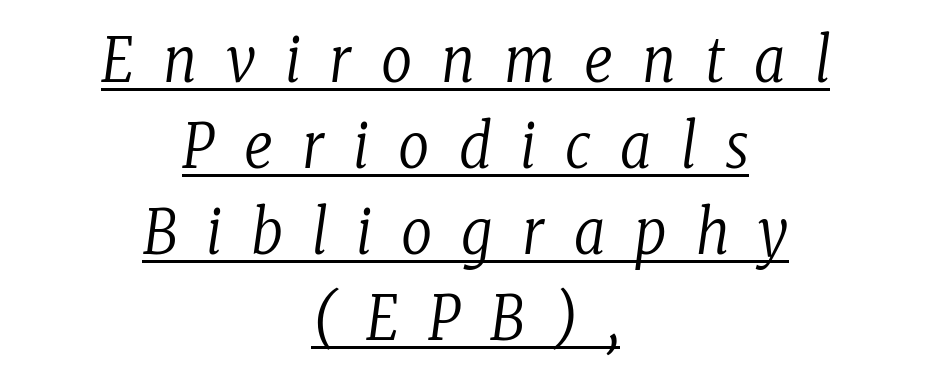
Q: Is the text bold? A: No.
Q: Is the text italic (slanted)? A: Yes, it leans right by about 8 degrees.
Q: Is the typeface a serif or a sans-serif typeface? A: Serif.
Q: Is the text underlined? A: Yes.
Q: How is the paragraph aligned? A: Centered.
Q: Is the spacing between letters normal or unusually wide? A: Unusually wide.
Q: Is the spacing between lines tight, normal or loose? A: Normal.
Q: Width (condensed, normal, or wide)? A: Condensed.
Q: Stroke contrast? A: Low.
Q: x-height? A: Medium.
Q: Monospaced? A: No.
